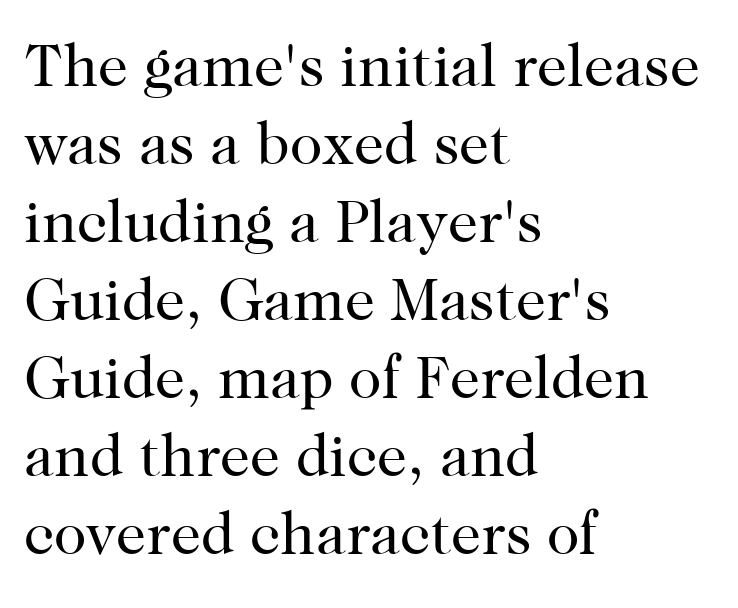
The image shows 60 px regular-weight serif type, upright; set left-aligned, normal line spacing (1.3x), normal letter spacing, not underlined; high stroke contrast and a medium x-height.
